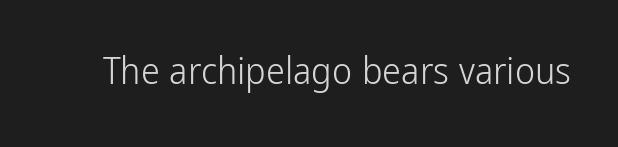
The letters advance in unequal steps, a hallmark of proportional type. Honestly, the letter spacing is just normal — you wouldn't notice it. What kind of face is this? One without serifs — a sans. Vertical stems look standard width or narrower in stroke.
